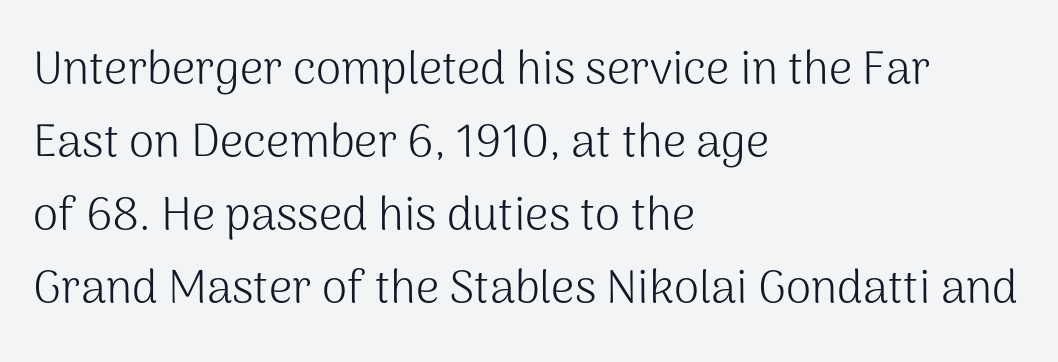
Q: Is the text bold? A: No.
Q: Is the text italic (slanted)? A: No, it is upright.
Q: Is the typeface a serif or a sans-serif typeface? A: Sans-serif.
Q: Is the text underlined? A: No.
Q: How is the paragraph aligned? A: Left-aligned.
Q: Is the spacing between letters normal or unusually wide? A: Normal.
Q: Is the spacing between lines tight, normal or loose? A: Normal.
Q: Width (condensed, normal, or wide)? A: Normal.
Q: Stroke contrast? A: Medium.
Q: x-height? A: Medium.
Q: Monospaced? A: No.
